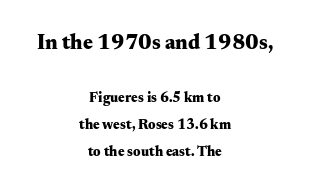
{"italic": "no", "bold": "yes", "underline": "no", "align": "center", "line_spacing": "loose", "line_spacing_ratio": 1.94, "letter_spacing": "normal", "letter_spacing_em": 0.0, "larger_block": "first", "size_ratio": 1.5, "glyph_px": 21}
